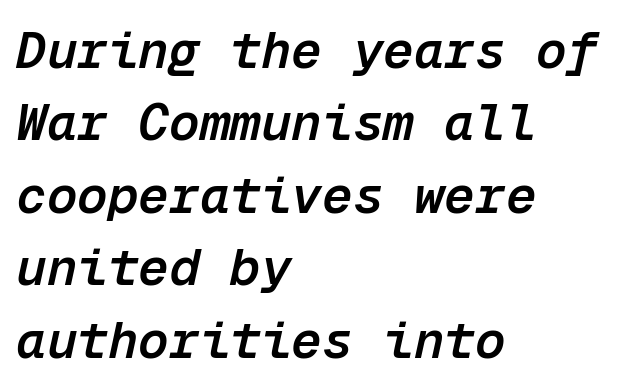
Style check: oblique. Looks like terminal output: every glyph gets an equal slot. Just letters on the line, the space beneath them empty. Vertical spacing — default.
